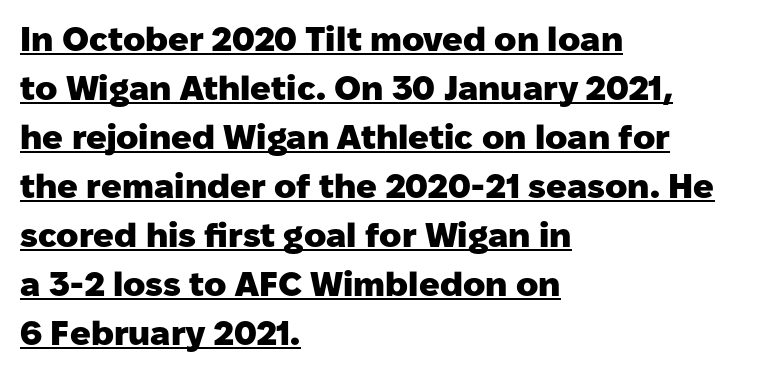
The text was rendered using a sans face with plain stroke endings. You'd pick this weight for a headline — it's a proper bold. The specimen reads as upright at a glance. Line beginnings align vertically; line endings do not. This rendering features underlined lettering. Standard letterfit; no display-style spreading of the glyphs.
